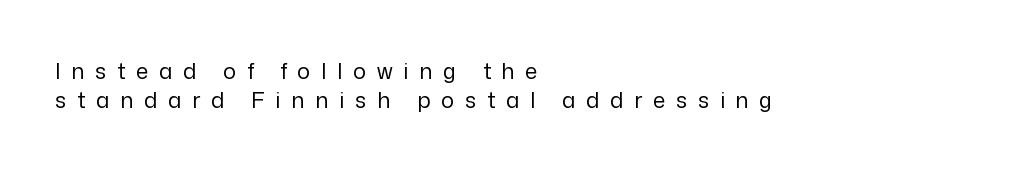
{"italic": "no", "bold": "no", "underline": "no", "align": "left", "line_spacing": "normal", "line_spacing_ratio": 1.34, "letter_spacing": "wide", "letter_spacing_em": 0.49, "glyph_px": 22}
